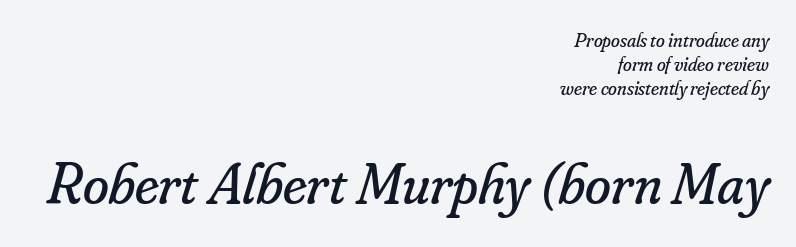
Q: Is the text bold? A: No.
Q: Is the text italic (slanted)? A: Yes, it leans right by about 16 degrees.
Q: Is the typeface a serif or a sans-serif typeface? A: Serif.
Q: Is the text underlined? A: No.
Q: How is the paragraph aligned? A: Right-aligned.
Q: Is the spacing between letters normal or unusually wide? A: Normal.
Q: Which block of text is set in a larger size, the first (top) or the second (bottom)? A: The second (bottom) one.
Q: Width (condensed, normal, or wide)? A: Normal.
Q: Stroke contrast? A: Low.
Q: x-height? A: Small.
Q: Monospaced? A: No.
